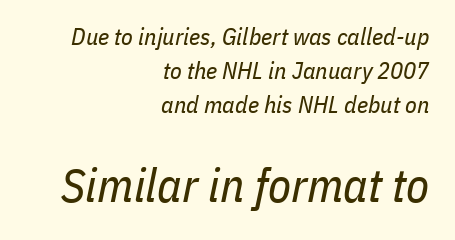
Q: Is the text bold? A: No.
Q: Is the text italic (slanted)? A: Yes, it leans right by about 11 degrees.
Q: Is the text underlined? A: No.
Q: How is the paragraph aligned? A: Right-aligned.
Q: Is the spacing between letters normal or unusually wide? A: Normal.
Q: Is the spacing between lines tight, normal or loose? A: Normal.
Q: Which block of text is set in a larger size, the first (top) or the second (bottom)? A: The second (bottom) one.
Q: Width (condensed, normal, or wide)? A: Condensed.
Q: Stroke contrast? A: Low.
Q: x-height? A: Medium.
Q: Monospaced? A: No.
